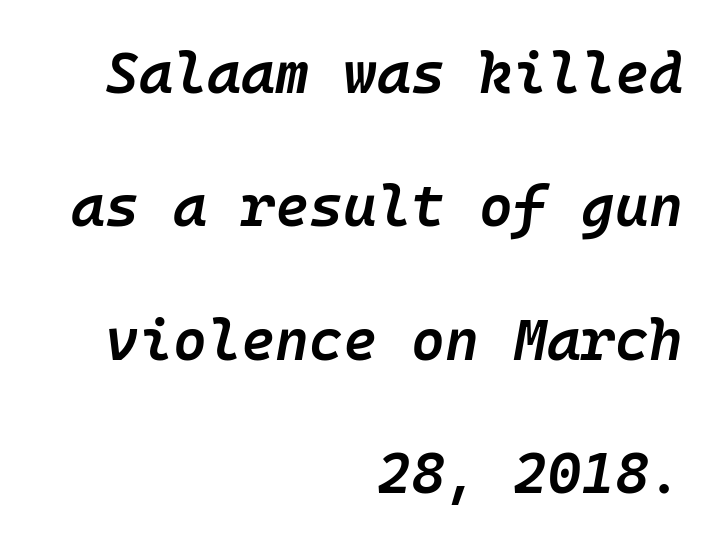
{"italic": "yes", "lean": "right", "slant_degrees": 10, "bold": "semi", "weight": "semibold", "width": "normal", "stroke_contrast": "low", "x_height": "medium", "underline": "no", "align": "right", "line_spacing": "loose", "line_spacing_ratio": 2.3, "letter_spacing": "normal", "letter_spacing_em": 0.0, "glyph_px": 58}
